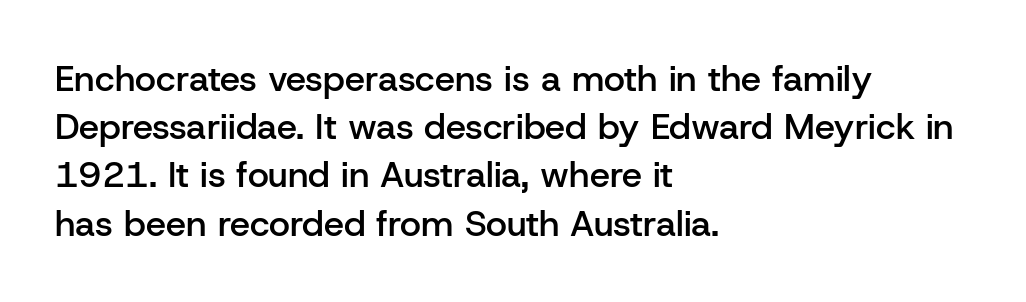
Q: Is the text bold? A: Semi-bold.
Q: Is the text italic (slanted)? A: No, it is upright.
Q: Is the typeface a serif or a sans-serif typeface? A: Sans-serif.
Q: Is the text underlined? A: No.
Q: How is the paragraph aligned? A: Left-aligned.
Q: Is the spacing between letters normal or unusually wide? A: Normal.
Q: Is the spacing between lines tight, normal or loose? A: Normal.
Q: Width (condensed, normal, or wide)? A: Normal.
Q: Stroke contrast? A: Low.
Q: x-height? A: Medium.
Q: Monospaced? A: No.
